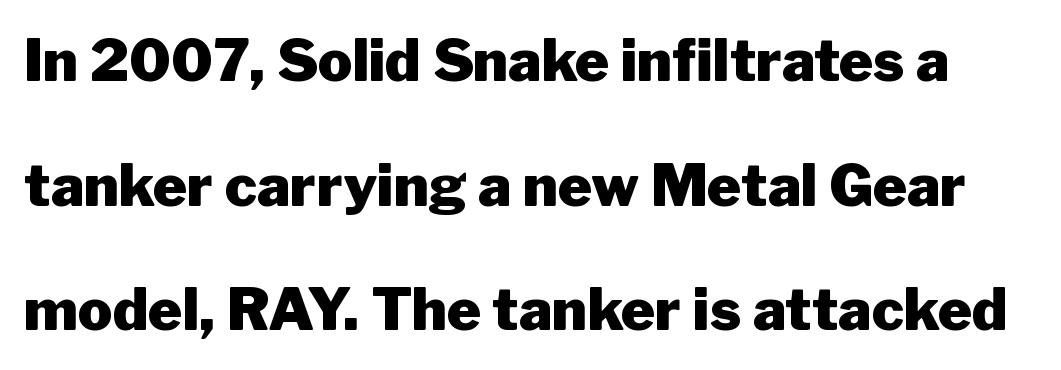
Q: Is the text bold? A: Yes.
Q: Is the text italic (slanted)? A: No, it is upright.
Q: Is the typeface a serif or a sans-serif typeface? A: Sans-serif.
Q: Is the text underlined? A: No.
Q: Is the spacing between letters normal or unusually wide? A: Normal.
Q: Is the spacing between lines tight, normal or loose? A: Loose.
Q: Width (condensed, normal, or wide)? A: Normal.
Q: Stroke contrast? A: Low.
Q: x-height? A: Medium.
Q: Monospaced? A: No.
